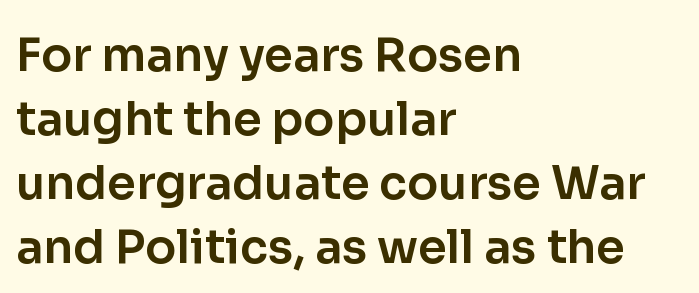
The image shows 46 px sans-serif type, upright; set left-aligned, normal line spacing (1.39x), normal letter spacing, not underlined; low stroke contrast and a medium x-height.
